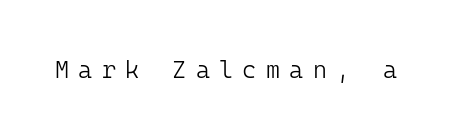
The image shows 24 px text type, upright; set unusually wide letter spacing (+0.39 em), not underlined.
